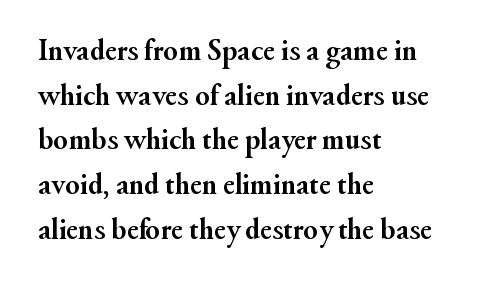
The image shows 30 px semibold serif type, upright; set left-aligned, normal line spacing (1.49x), normal letter spacing, not underlined; medium stroke contrast and a small x-height.
